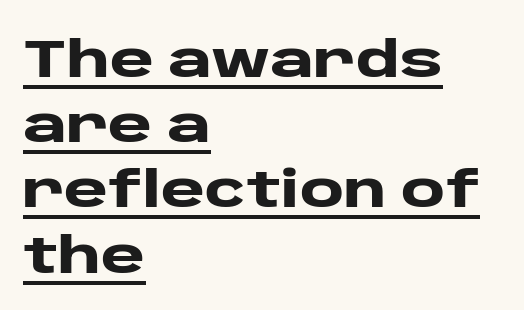
{"serif": "no", "italic": "no", "bold": "yes", "weight": "heavy", "width": "wide", "stroke_contrast": "low", "x_height": "large", "monospaced": "no", "underline": "yes", "align": "left", "line_spacing_ratio": 1.23, "letter_spacing": "normal", "letter_spacing_em": 0.0, "glyph_px": 53}
